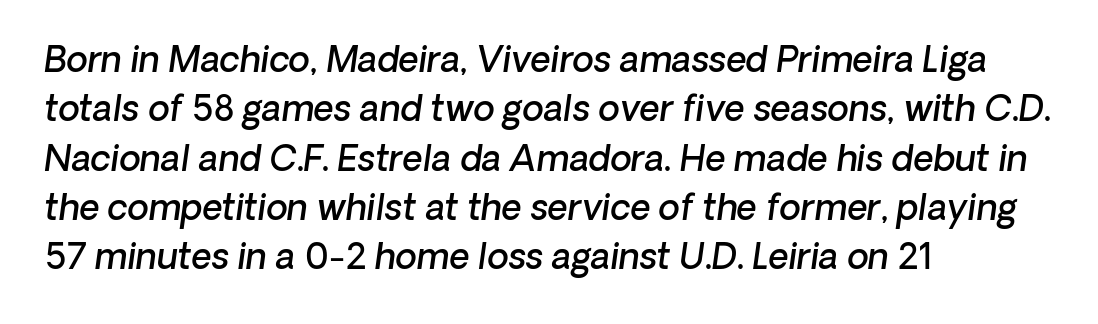
Character widths vary here, with narrow letters taking less room than wide ones. Baseline-to-baseline distance is the conventional proportion of letter height. What kind of face is this? One without serifs — a sans. In terms of letterspacing, this is plain default setting. Just letters on the line, the space beneath them empty.
